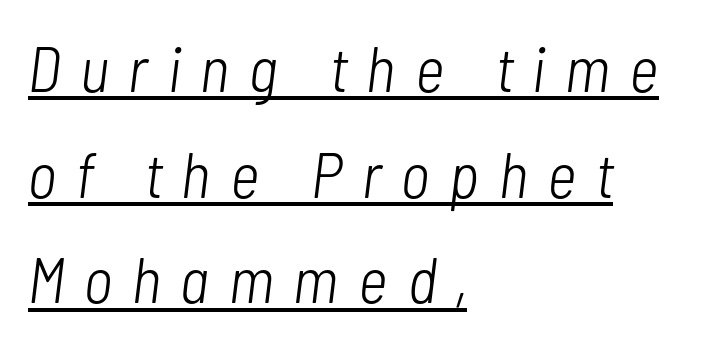
Q: Is the text bold? A: No.
Q: Is the text italic (slanted)? A: Yes, it leans right by about 7 degrees.
Q: Is the text underlined? A: Yes.
Q: How is the paragraph aligned? A: Left-aligned.
Q: Is the spacing between letters normal or unusually wide? A: Unusually wide.
Q: Is the spacing between lines tight, normal or loose? A: Normal.
Q: Width (condensed, normal, or wide)? A: Condensed.
Q: Stroke contrast? A: Low.
Q: x-height? A: Medium.
Q: Monospaced? A: No.
